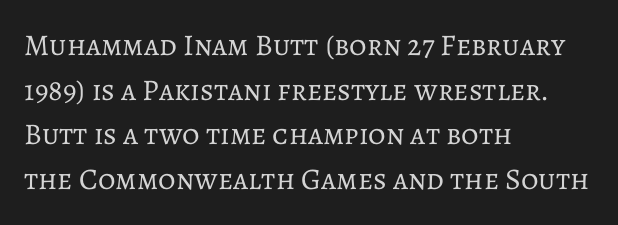
{"italic": "no", "bold": "no", "weight": "regular", "width": "normal", "stroke_contrast": "low", "x_height": "medium", "monospaced": "no", "underline": "no", "align": "left", "line_spacing": "normal", "line_spacing_ratio": 1.49, "letter_spacing": "normal", "letter_spacing_em": 0.0, "glyph_px": 30}
